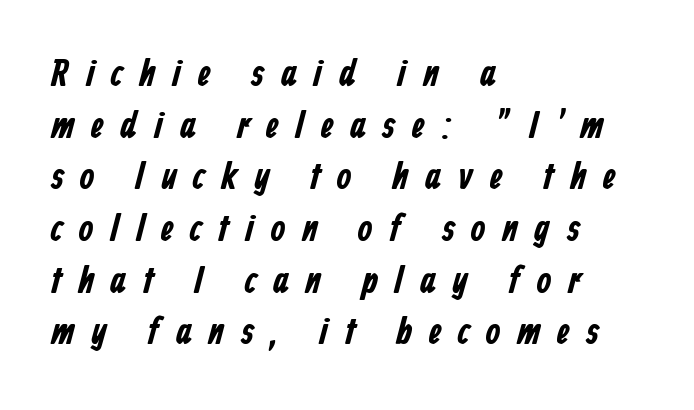
The typeface chosen for these lines omits serifs. Compared with an ordinary text face, these strokes are far heavier — a full bold. Each word looks stretched out because of the extra space between its letters. Vertically, the passage feels balanced, rows spaced as you'd expect.
